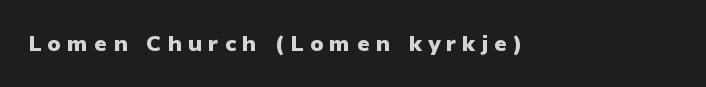
{"italic": "no", "bold": "yes", "underline": "no", "letter_spacing": "wide", "letter_spacing_em": 0.27, "glyph_px": 22}
